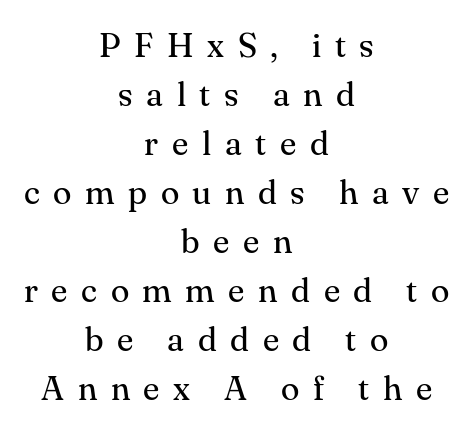
The image shows 34 px regular-weight serif type, upright; set centered, normal line spacing (1.44x), unusually wide letter spacing (+0.4 em), not underlined; medium stroke contrast and a small x-height.
